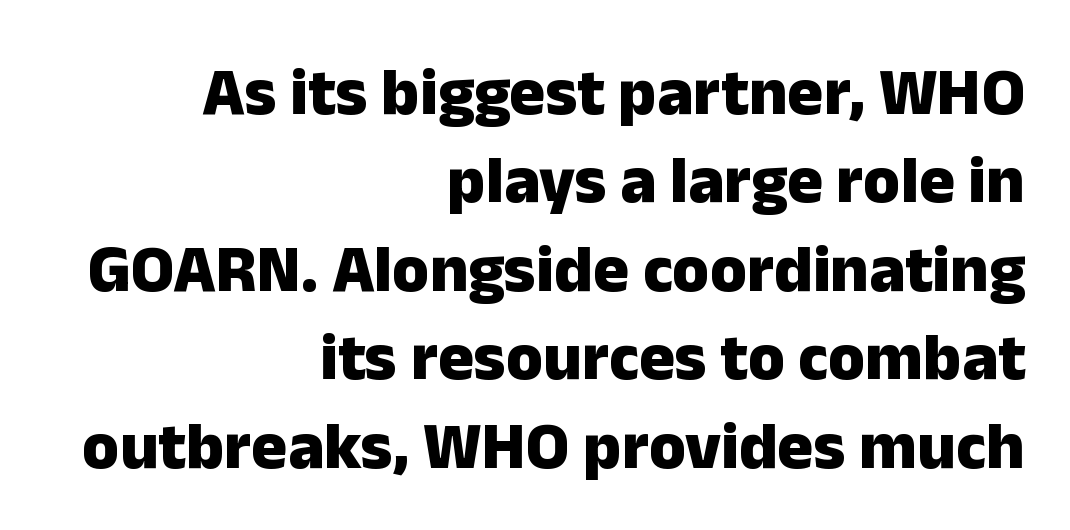
The characters display no serif detailing; their extremities are plain. This is roman type, the default non-slanted kind. Notice how thick the strokes are: this is what a full bold looks like. Nobody drew a line under any word here.
